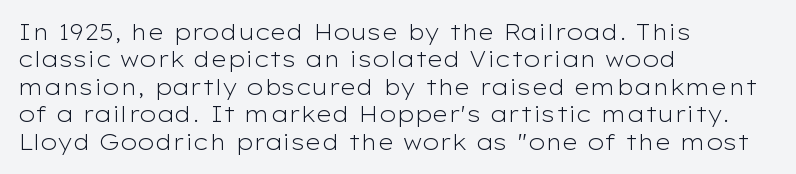
The image shows 22 px text type, upright; set left-aligned, normal line spacing (1.25x), normal letter spacing, not underlined.
